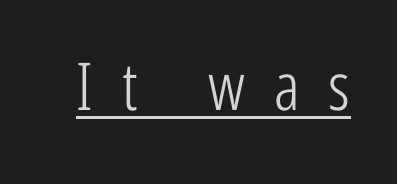
The image shows 66 px light, condensed sans-serif type, upright; set unusually wide letter spacing (+0.44 em), underlined; low stroke contrast and a medium x-height.
